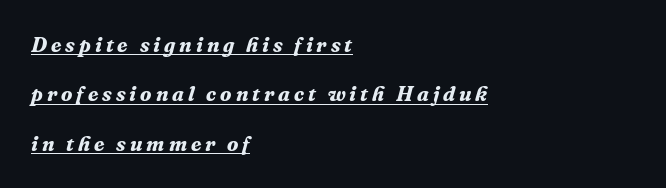
Q: Is the text bold? A: Yes.
Q: Is the text italic (slanted)? A: Yes, it leans right by about 16 degrees.
Q: Is the text underlined? A: Yes.
Q: How is the paragraph aligned? A: Left-aligned.
Q: Is the spacing between lines tight, normal or loose? A: Loose.
